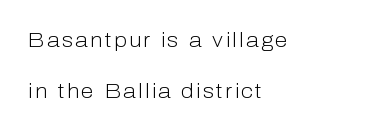
Reading down the column, the eye jumps a long way to each next line. Posture: straight, roman, zero tilt. Horizontally, the lines are justified to the leading edge only. Check under the words: just untouched page. On a weight scale, this lands at 450 or below.
